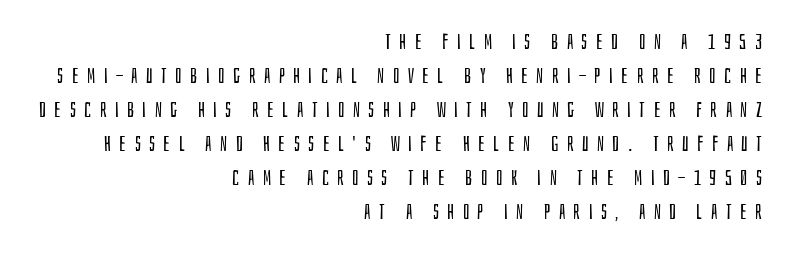
Q: Is the text bold? A: No.
Q: Is the text italic (slanted)? A: No, it is upright.
Q: Is the text underlined? A: No.
Q: How is the paragraph aligned? A: Right-aligned.
Q: Is the spacing between letters normal or unusually wide? A: Unusually wide.
Q: Is the spacing between lines tight, normal or loose? A: Normal.
